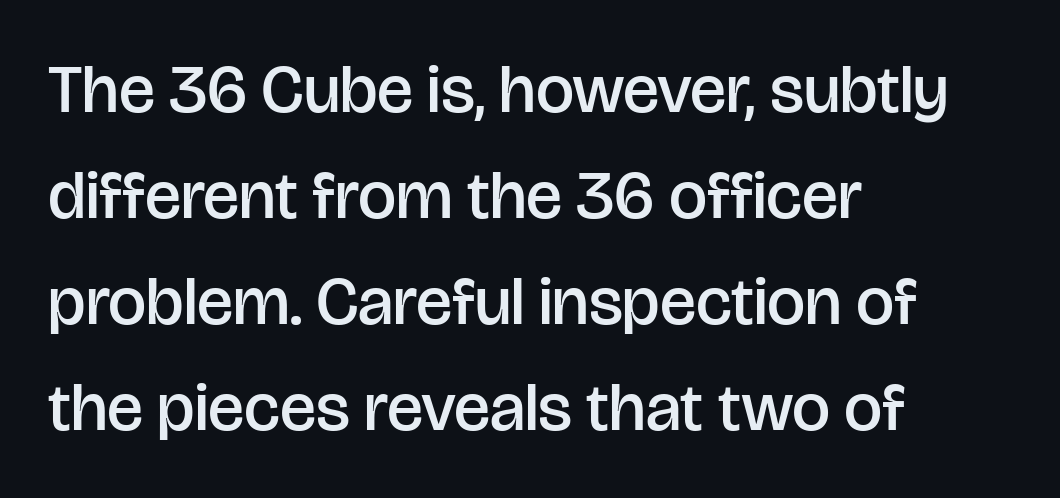
{"serif": "no", "italic": "no", "bold": "semi", "weight": "semibold", "width": "normal", "stroke_contrast": "low", "x_height": "large", "monospaced": "no", "underline": "no", "align": "left", "line_spacing": "normal", "line_spacing_ratio": 1.56, "letter_spacing": "normal", "letter_spacing_em": 0.0, "glyph_px": 68}
